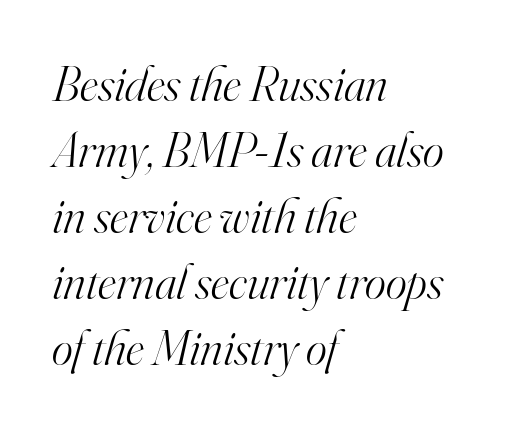
{"serif": "yes", "italic": "yes", "lean": "right", "slant_degrees": 16, "bold": "no", "weight": "light", "width": "normal", "stroke_contrast": "high", "x_height": "small", "monospaced": "no", "underline": "no", "align": "left", "line_spacing": "normal", "line_spacing_ratio": 1.32, "letter_spacing": "normal", "letter_spacing_em": 0.0, "glyph_px": 50}
